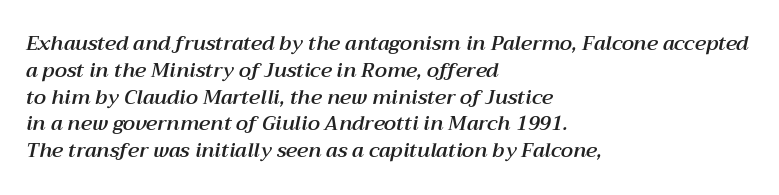
Q: Is the text italic (slanted)? A: Yes, it leans right by about 12 degrees.
Q: Is the text underlined? A: No.
Q: How is the paragraph aligned? A: Left-aligned.
Q: Is the spacing between letters normal or unusually wide? A: Normal.
Q: Is the spacing between lines tight, normal or loose? A: Normal.
